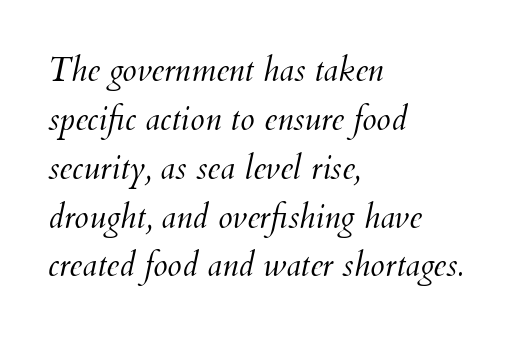
Q: Is the text bold? A: No.
Q: Is the text italic (slanted)? A: Yes, it leans right by about 12 degrees.
Q: Is the text underlined? A: No.
Q: How is the paragraph aligned? A: Left-aligned.
Q: Is the spacing between letters normal or unusually wide? A: Normal.
Q: Is the spacing between lines tight, normal or loose? A: Normal.
Q: Width (condensed, normal, or wide)? A: Normal.
Q: Stroke contrast? A: Medium.
Q: x-height? A: Small.
Q: Monospaced? A: No.
